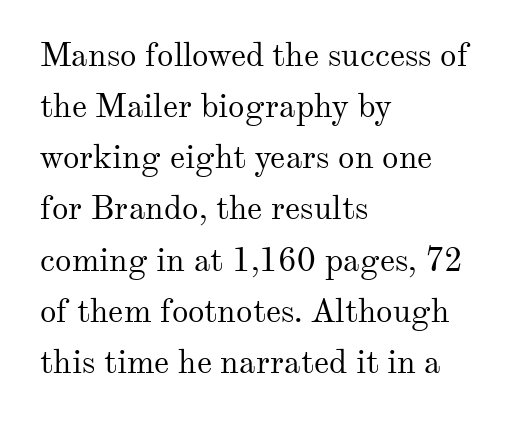
Look at the tracking — it's just the regular setting, nothing added. Each row of text sits above clean, open space. Proportional: the letters do not fall into vertical columns. You can tell from the footed stems that serif type was used. If you drew a line through each stem, it would be perfectly vertical. Weight: not bold — regular or lighter.
